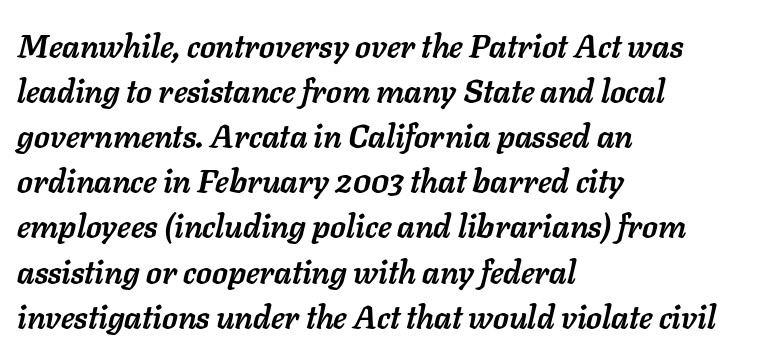
How heavy is the stroke? Heavy — this is a bold. If you drew a line through each stem, it would be angled. Evenly set lines give the paragraph a standard silhouette. This rendering uses left alignment, leaving the right contour irregular. Varying glyph widths throughout — classic text-font behaviour.
